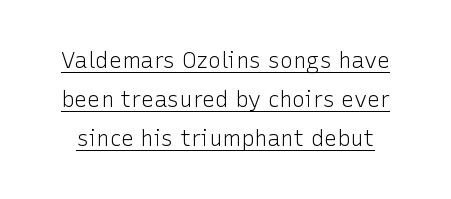
Posture: upright roman. The rendering keeps characters at their native spacing. Looks like someone drew a line under every word here. A quiet, ordinary-to-light weight characterises the typeface.
